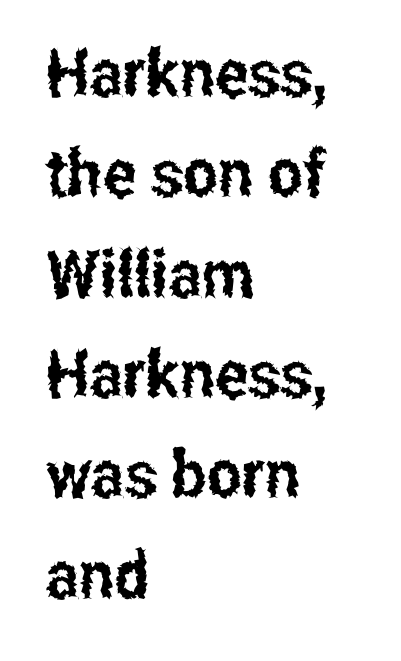
Q: Is the text italic (slanted)? A: No, it is upright.
Q: Is the typeface a serif or a sans-serif typeface? A: Sans-serif.
Q: Is the text underlined? A: No.
Q: How is the paragraph aligned? A: Left-aligned.
Q: Is the spacing between letters normal or unusually wide? A: Normal.
Q: Is the spacing between lines tight, normal or loose? A: Normal.
Q: Width (condensed, normal, or wide)? A: Condensed.
Q: Stroke contrast? A: Low.
Q: x-height? A: Medium.
Q: Monospaced? A: No.
